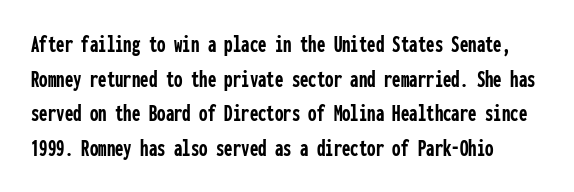
The image shows 24 px bold type, upright; set normal line spacing (1.44x), normal letter spacing, not underlined.
